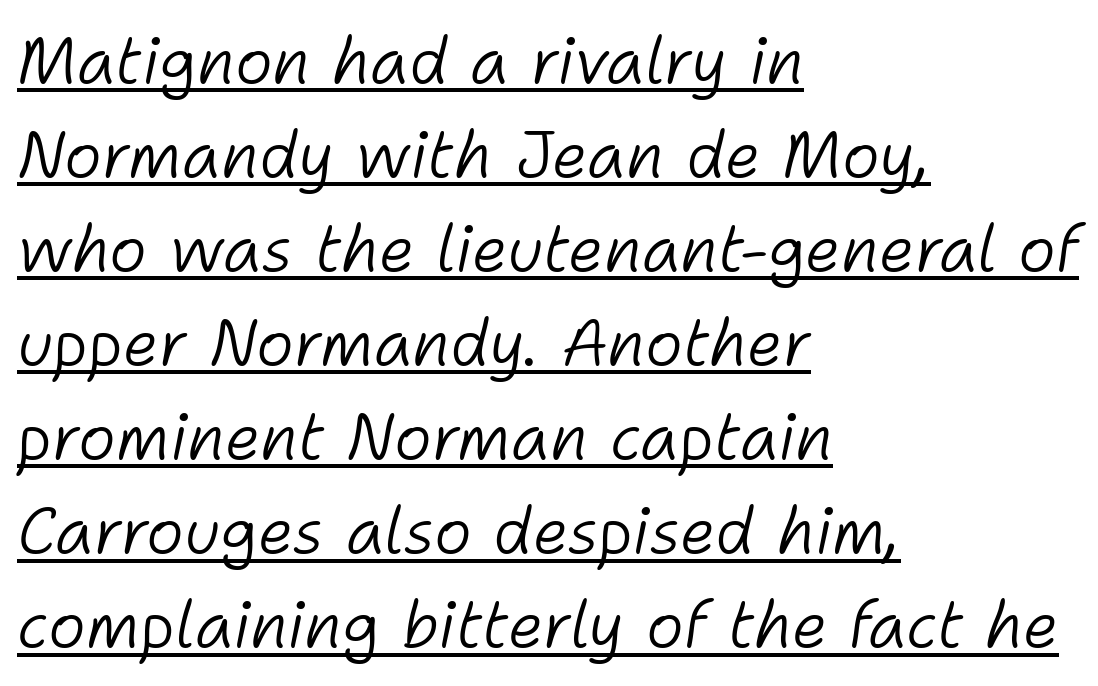
{"italic": "yes", "lean": "right", "slant_degrees": 11, "bold": "no", "weight": "light", "width": "normal", "stroke_contrast": "low", "x_height": "medium", "monospaced": "no", "underline": "yes", "align": "left", "line_spacing": "normal", "line_spacing_ratio": 1.47, "letter_spacing": "normal", "letter_spacing_em": 0.0, "glyph_px": 64}
